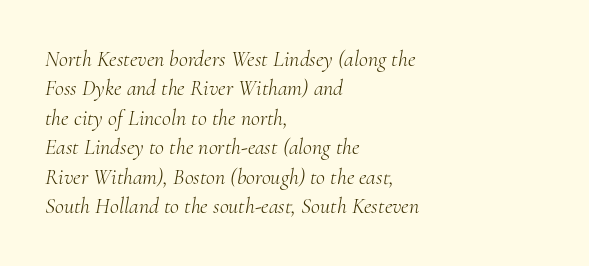
Q: Is the text bold? A: No.
Q: Is the text italic (slanted)? A: Yes, it leans right by about 10 degrees.
Q: Is the text underlined? A: No.
Q: How is the paragraph aligned? A: Left-aligned.
Q: Is the spacing between letters normal or unusually wide? A: Normal.
Q: Is the spacing between lines tight, normal or loose? A: Normal.
